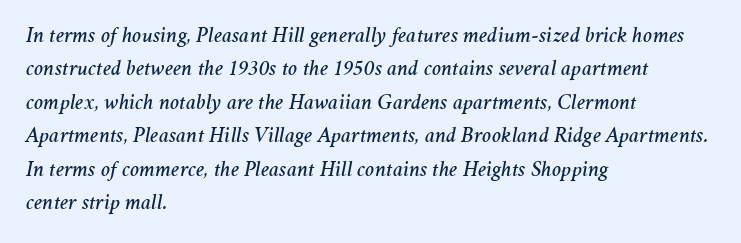
{"italic": "yes", "lean": "right", "slant_degrees": 11, "underline": "no", "align": "left", "line_spacing": "normal", "line_spacing_ratio": 1.52, "letter_spacing": "normal", "letter_spacing_em": 0.0, "glyph_px": 22}
